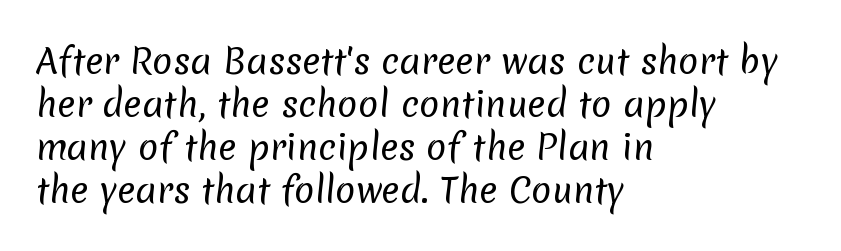
Q: Is the text bold? A: No.
Q: Is the typeface a serif or a sans-serif typeface? A: Sans-serif.
Q: Is the text underlined? A: No.
Q: How is the paragraph aligned? A: Left-aligned.
Q: Is the spacing between letters normal or unusually wide? A: Normal.
Q: Is the spacing between lines tight, normal or loose? A: Normal.
Q: Width (condensed, normal, or wide)? A: Normal.
Q: Stroke contrast? A: Low.
Q: x-height? A: Medium.
Q: Monospaced? A: No.
